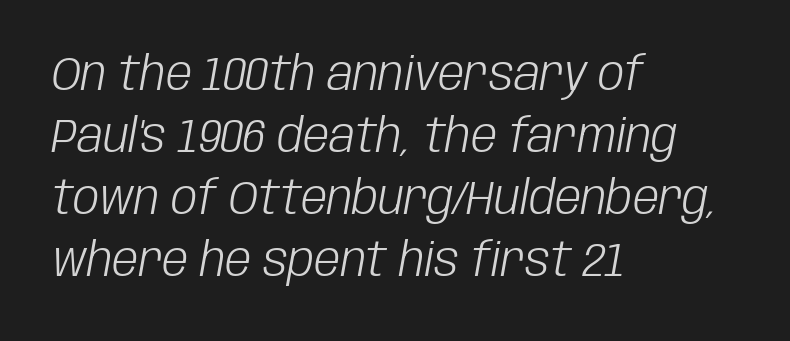
The rendering keeps characters at their native spacing. A typesetter would call this proportional, since set widths differ per character. The rendering applies a slant to the glyphs. Whoever set this chose a conventional vertical rhythm.
